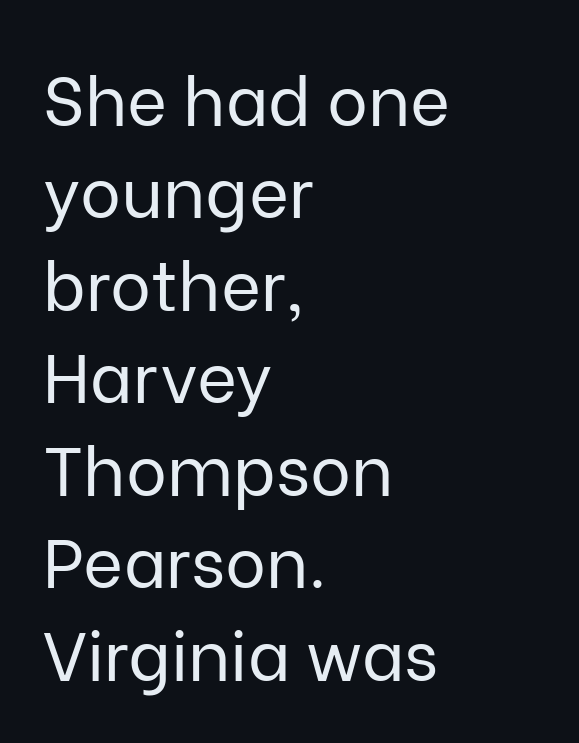
Every stem runs plumb, perpendicular to the baseline. Words float on clear page, feet unadorned. Line starts are locked; line ends wander. The line texture is even and compact thanks to regular tracking. The rendering uses natural spacing where letterforms have individual widths.
